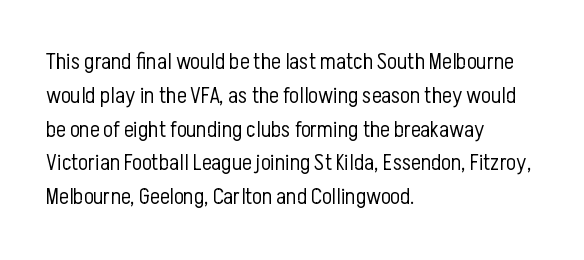
Q: Is the text bold? A: No.
Q: Is the text italic (slanted)? A: No, it is upright.
Q: Is the text underlined? A: No.
Q: How is the paragraph aligned? A: Left-aligned.
Q: Is the spacing between letters normal or unusually wide? A: Normal.
Q: Is the spacing between lines tight, normal or loose? A: Normal.
